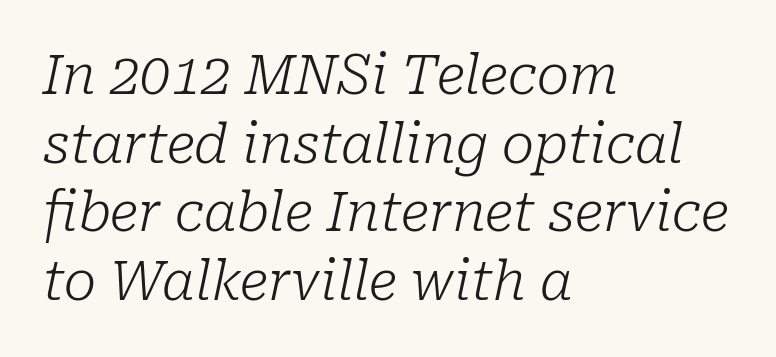
Is the letter spacing exaggerated? No — it looks like the ordinary default. Are there feet on the stems? There are — it's a serif. Character widths vary here, with narrow letters taking less room than wide ones. The letterforms sit at book weight or below. Characters are canted at an angle relative to the baseline's perpendicular. The leading is moderate, giving the passage an even texture.
